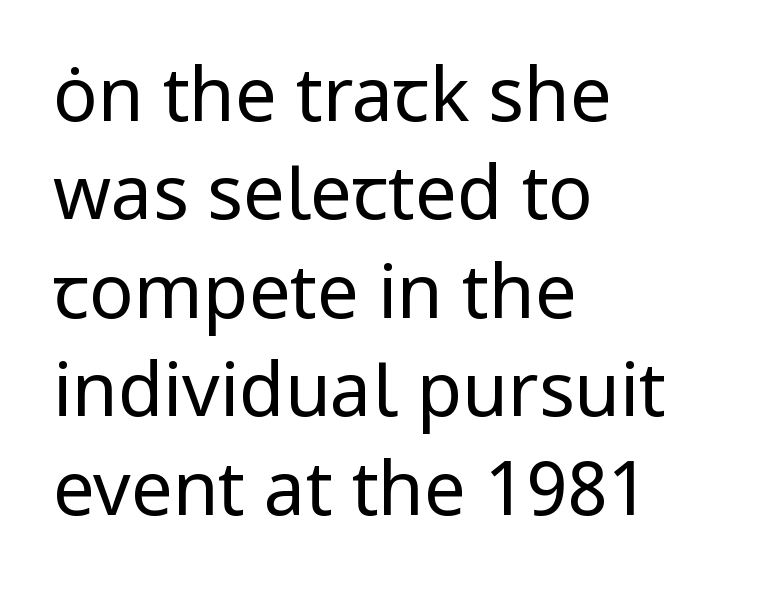
{"serif": "no", "italic": "no", "bold": "no", "weight": "regular", "width": "normal", "stroke_contrast": "low", "x_height": "medium", "monospaced": "no", "underline": "no", "align": "left", "line_spacing": "normal", "line_spacing_ratio": 1.33, "letter_spacing": "normal", "letter_spacing_em": 0.0, "glyph_px": 74}
